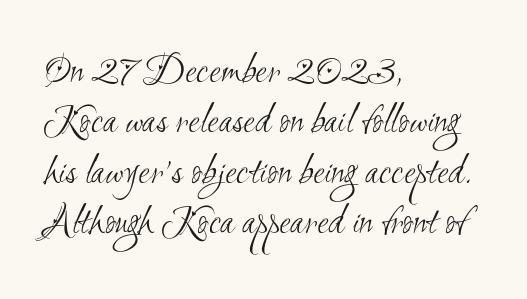
The image shows 42 px light, condensed sans-serif type; set left-aligned, line spacing 1.2x, normal letter spacing, not underlined; medium stroke contrast and a small x-height.
